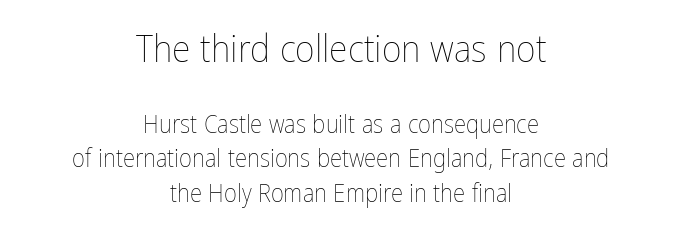
{"italic": "no", "bold": "no", "weight": "thin", "width": "condensed", "stroke_contrast": "low", "x_height": "medium", "monospaced": "no", "underline": "no", "align": "center", "line_spacing": "normal", "line_spacing_ratio": 1.38, "letter_spacing": "normal", "letter_spacing_em": 0.0, "larger_block": "first", "size_ratio": 1.52, "glyph_px": 38}
